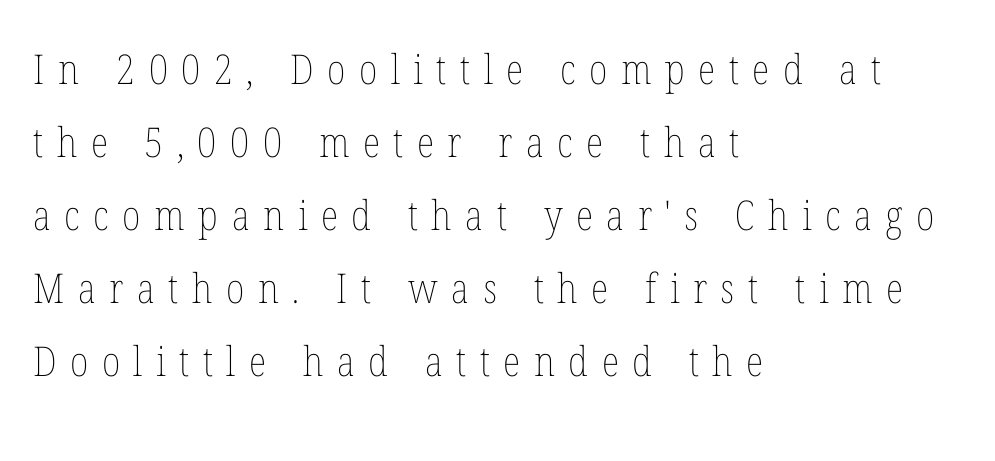
Q: Is the text bold? A: No.
Q: Is the text italic (slanted)? A: No, it is upright.
Q: Is the text underlined? A: No.
Q: How is the paragraph aligned? A: Left-aligned.
Q: Is the spacing between letters normal or unusually wide? A: Unusually wide.
Q: Width (condensed, normal, or wide)? A: Condensed.
Q: Stroke contrast? A: Low.
Q: x-height? A: Medium.
Q: Monospaced? A: No.
